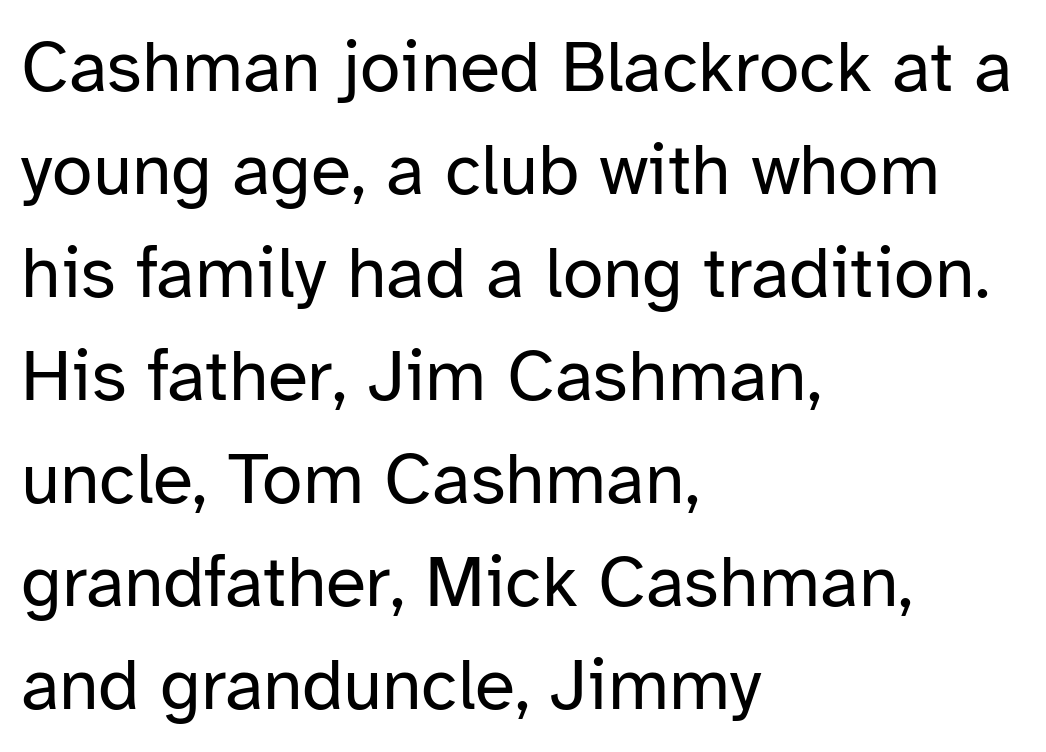
{"serif": "no", "italic": "no", "bold": "no", "weight": "regular", "width": "normal", "stroke_contrast": "low", "x_height": "medium", "monospaced": "no", "underline": "no", "align": "left", "line_spacing": "normal", "line_spacing_ratio": 1.41, "letter_spacing": "normal", "letter_spacing_em": 0.0, "glyph_px": 73}
